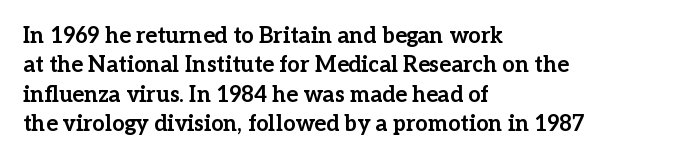
{"italic": "no", "bold": "yes", "underline": "no", "align": "left", "line_spacing": "normal", "line_spacing_ratio": 1.33, "letter_spacing": "normal", "letter_spacing_em": 0.0, "glyph_px": 22}
